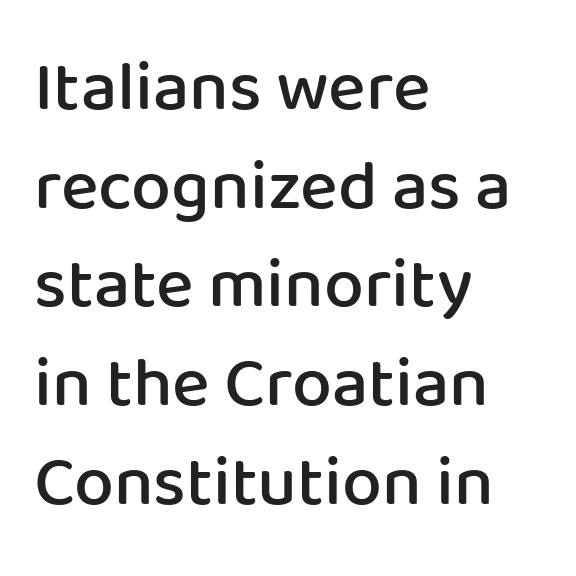
Characters follow at the spacing the type designer built in. The lines sit at an ordinary, default distance from one another. The gap between lines stays unmarked. What weight is shown? A semibold, between regular and bold. The face used here is a sans, in the tradition of grotesques and geometrics. A classic flush-left, rag-right setting is used for this passage.
